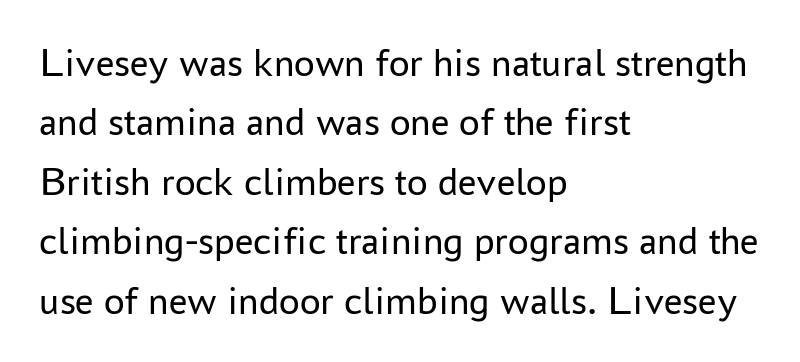
Default kerning and tracking; the words read as compact shapes. The rows are spaced the way most documents space them. The strip under each line holds only bare page. The passage shown is typed in a proportional face where columns would drift.
